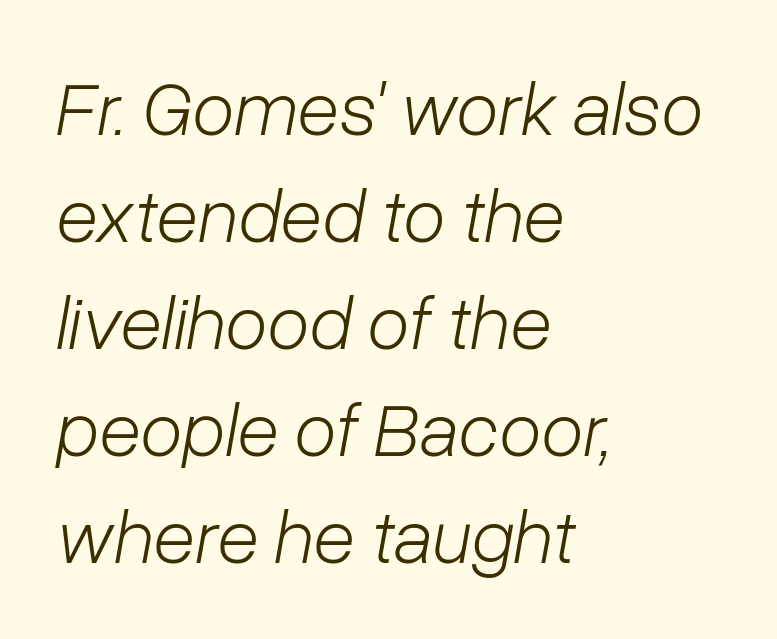
Q: Is the text bold? A: No.
Q: Is the text italic (slanted)? A: Yes, it leans right by about 10 degrees.
Q: Is the text underlined? A: No.
Q: How is the paragraph aligned? A: Left-aligned.
Q: Is the spacing between letters normal or unusually wide? A: Normal.
Q: Is the spacing between lines tight, normal or loose? A: Normal.
Q: Width (condensed, normal, or wide)? A: Normal.
Q: Stroke contrast? A: Low.
Q: x-height? A: Medium.
Q: Monospaced? A: No.
